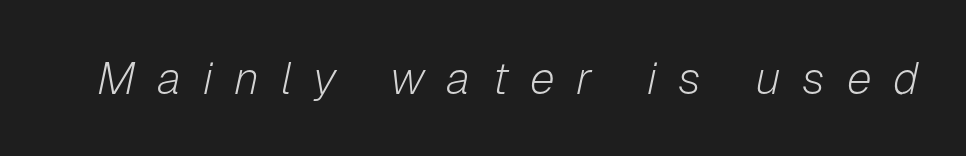
{"italic": "yes", "lean": "right", "slant_degrees": 12, "bold": "no", "weight": "light", "width": "normal", "stroke_contrast": "low", "x_height": "medium", "monospaced": "no", "underline": "no", "letter_spacing": "wide", "letter_spacing_em": 0.48, "glyph_px": 45}
